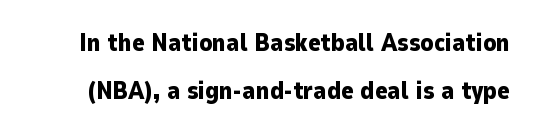
{"italic": "no", "bold": "yes", "underline": "no", "line_spacing": "loose", "line_spacing_ratio": 1.99, "letter_spacing": "normal", "letter_spacing_em": 0.0, "glyph_px": 24}
